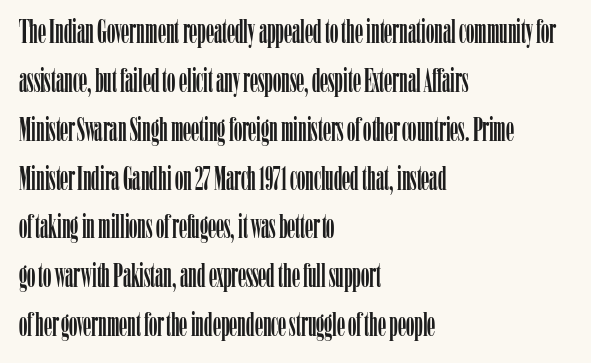
{"serif": "yes", "italic": "no", "width": "condensed", "stroke_contrast": "low", "x_height": "medium", "monospaced": "no", "underline": "no", "align": "left", "line_spacing": "normal", "line_spacing_ratio": 1.48, "letter_spacing": "normal", "letter_spacing_em": 0.0, "glyph_px": 33}
